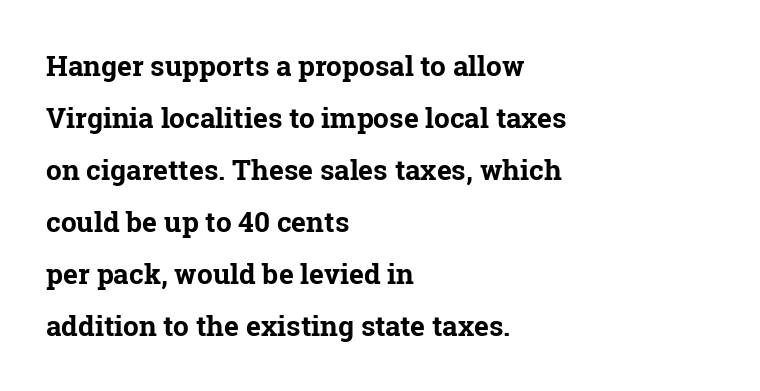
{"serif": "yes", "italic": "no", "bold": "yes", "weight": "bold", "width": "normal", "stroke_contrast": "low", "x_height": "medium", "monospaced": "no", "underline": "no", "align": "left", "line_spacing_ratio": 1.86, "letter_spacing": "normal", "letter_spacing_em": 0.0, "glyph_px": 28}
